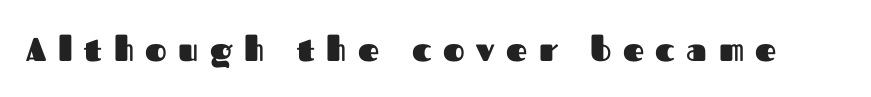
Look at the bottom of the vertical strokes: they stop flat, with no serifs. Characters follow at a spacing far wider than the type designer built in. These lines carry a lot of weight — the face is fully bold. Decoration check: the copy has no underline.
